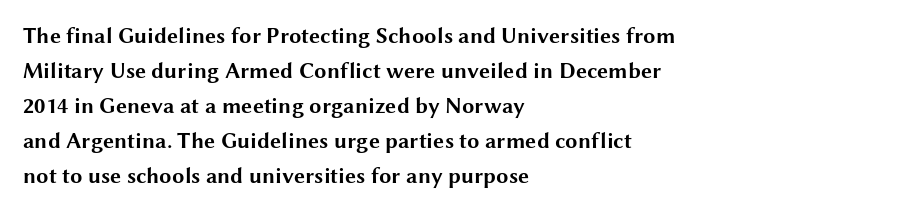
{"italic": "no", "bold": "yes", "underline": "no", "align": "left", "line_spacing": "normal", "line_spacing_ratio": 1.59, "letter_spacing": "normal", "letter_spacing_em": 0.0, "glyph_px": 22}
